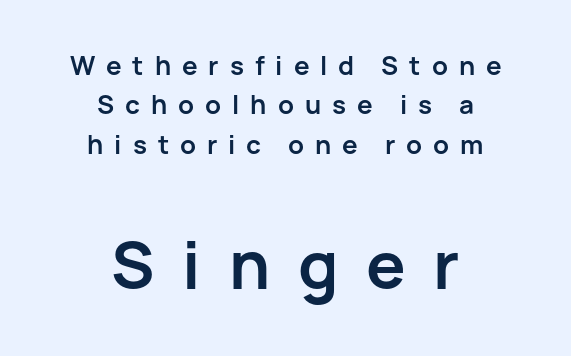
{"serif": "no", "italic": "no", "bold": "yes", "weight": "semibold", "width": "normal", "stroke_contrast": "low", "x_height": "medium", "monospaced": "no", "underline": "no", "align": "center", "line_spacing": "normal", "line_spacing_ratio": 1.51, "letter_spacing": "wide", "letter_spacing_em": 0.42, "larger_block": "second", "size_ratio": 2.54, "glyph_px": 66}
